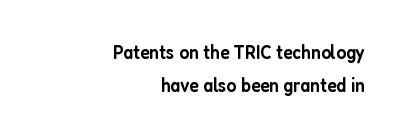
{"italic": "no", "bold": "semi", "underline": "no", "align": "right", "line_spacing": "normal", "line_spacing_ratio": 1.65, "letter_spacing": "normal", "letter_spacing_em": 0.0, "glyph_px": 20}
